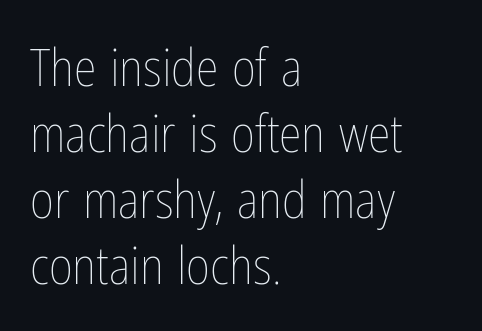
Q: Is the text bold? A: No.
Q: Is the text italic (slanted)? A: No, it is upright.
Q: Is the text underlined? A: No.
Q: How is the paragraph aligned? A: Left-aligned.
Q: Is the spacing between letters normal or unusually wide? A: Normal.
Q: Is the spacing between lines tight, normal or loose? A: Normal.
Q: Width (condensed, normal, or wide)? A: Condensed.
Q: Stroke contrast? A: Low.
Q: x-height? A: Medium.
Q: Monospaced? A: No.
